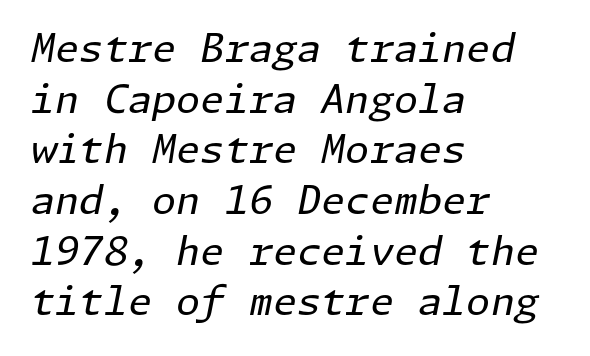
{"italic": "yes", "lean": "right", "slant_degrees": 11, "bold": "no", "weight": "regular", "width": "normal", "stroke_contrast": "low", "x_height": "medium", "underline": "no", "align": "left", "line_spacing": "normal", "line_spacing_ratio": 1.3, "letter_spacing": "normal", "letter_spacing_em": 0.0, "glyph_px": 39}
